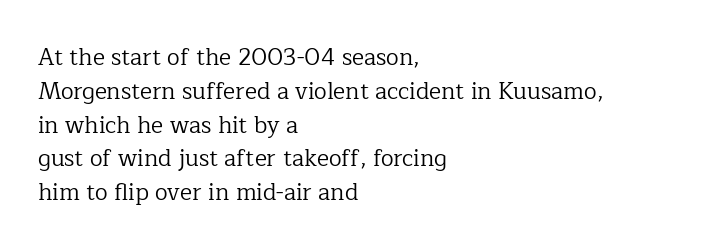
Just letters on the line, the space beneath them empty. Evenly set lines give the paragraph a standard silhouette. Heft: none added — not bold. Notice how the passage keeps a crisp vertical edge on the left only. No extra tracking has been applied to these lines. A roman cut, with each character standing at attention.
